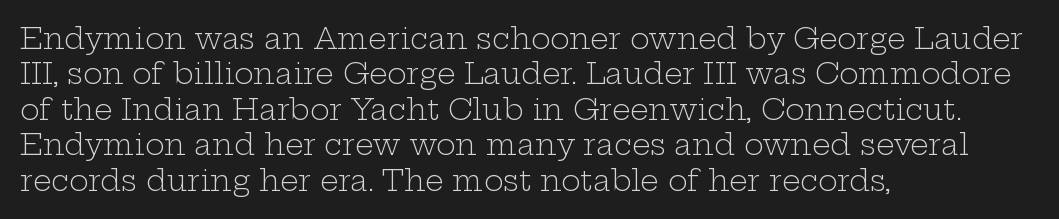
{"serif": "yes", "italic": "no", "bold": "no", "weight": "light", "width": "wide", "stroke_contrast": "low", "x_height": "medium", "monospaced": "no", "underline": "no", "align": "left", "line_spacing_ratio": 1.22, "letter_spacing": "normal", "letter_spacing_em": 0.0, "glyph_px": 29}
